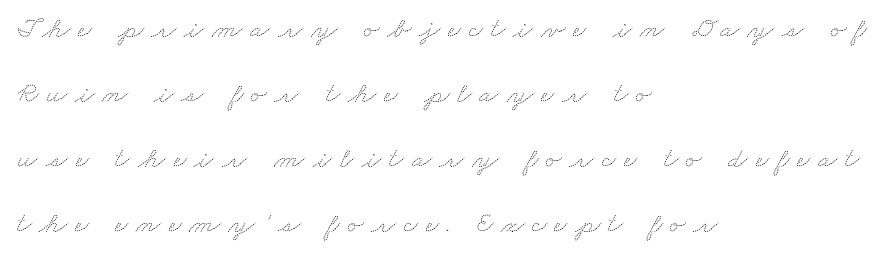
Note the varied advance widths — an 'i' is clearly narrower than an 'm'. These lines are set flush left with a ragged right edge. Substantial extra tracking has been applied to these lines. Only glyphs here, with clear space below each row. The cut favours lightness, reaching ordinary text weight at its darkest. Interline gaps are noticeably wide in this sample.
